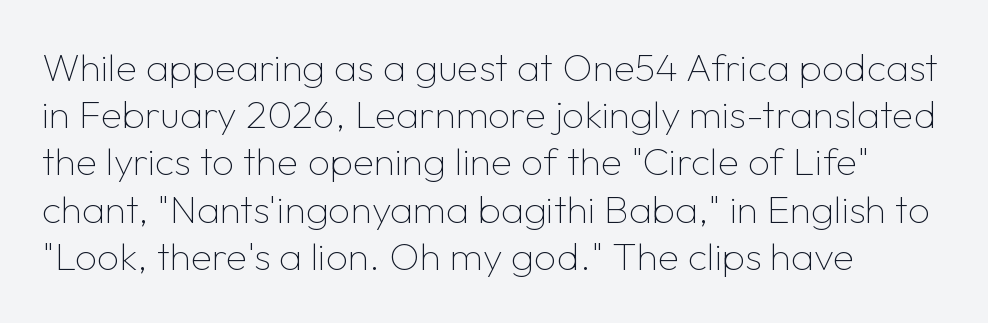
{"serif": "no", "italic": "no", "bold": "no", "weight": "thin", "width": "normal", "stroke_contrast": "low", "x_height": "medium", "monospaced": "no", "underline": "no", "align": "left", "line_spacing_ratio": 1.21, "letter_spacing": "normal", "letter_spacing_em": 0.0, "glyph_px": 39}
